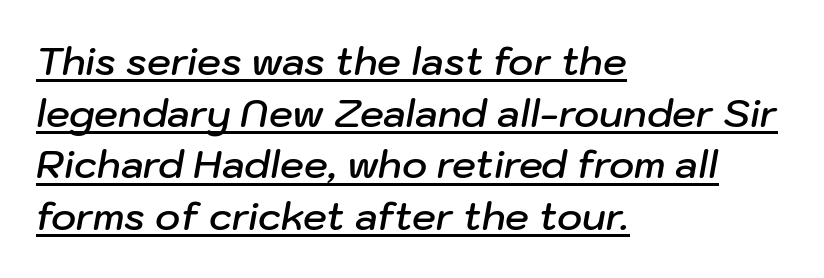
The image shows 38 px semibold type, italic (leaning right); set left-aligned, normal line spacing (1.36x), normal letter spacing, underlined; low stroke contrast and a medium x-height.
